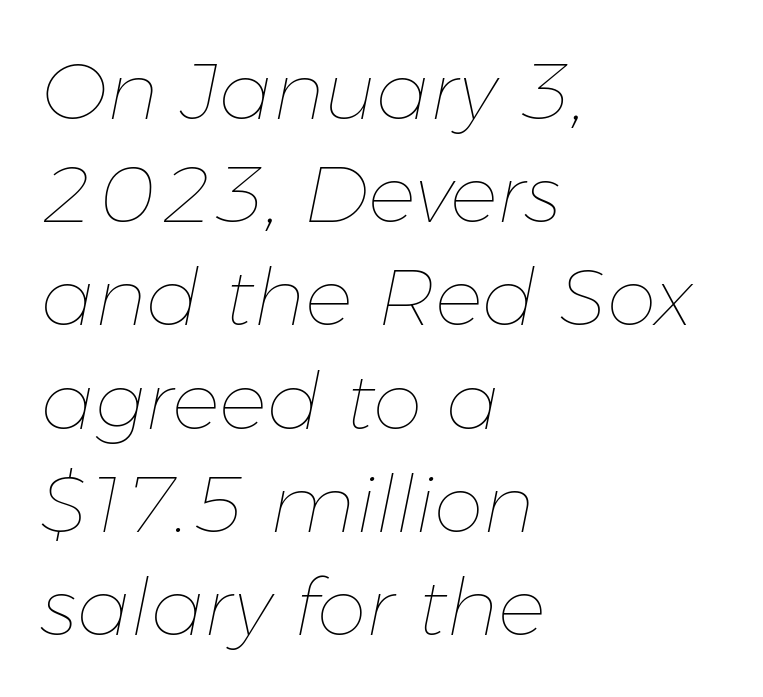
Underline: absent. The weight would be labelled regular, book, light, or lighter still. These lines are rendered in a variable-pitch font. Quick note: italic. The rendering uses a moderate line-height, typical for paragraphs. The rendering anchors every line to the left-hand side.
